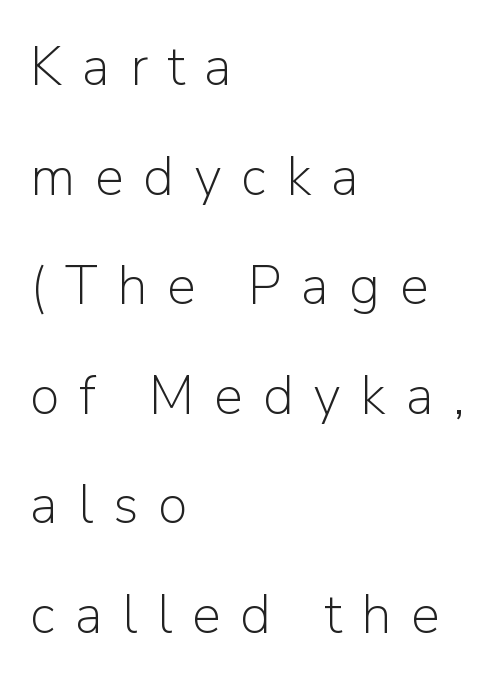
Q: Is the text bold? A: No.
Q: Is the text italic (slanted)? A: No, it is upright.
Q: Is the typeface a serif or a sans-serif typeface? A: Sans-serif.
Q: Is the text underlined? A: No.
Q: How is the paragraph aligned? A: Left-aligned.
Q: Is the spacing between letters normal or unusually wide? A: Unusually wide.
Q: Is the spacing between lines tight, normal or loose? A: Loose.
Q: Width (condensed, normal, or wide)? A: Normal.
Q: Stroke contrast? A: Low.
Q: x-height? A: Medium.
Q: Monospaced? A: No.
